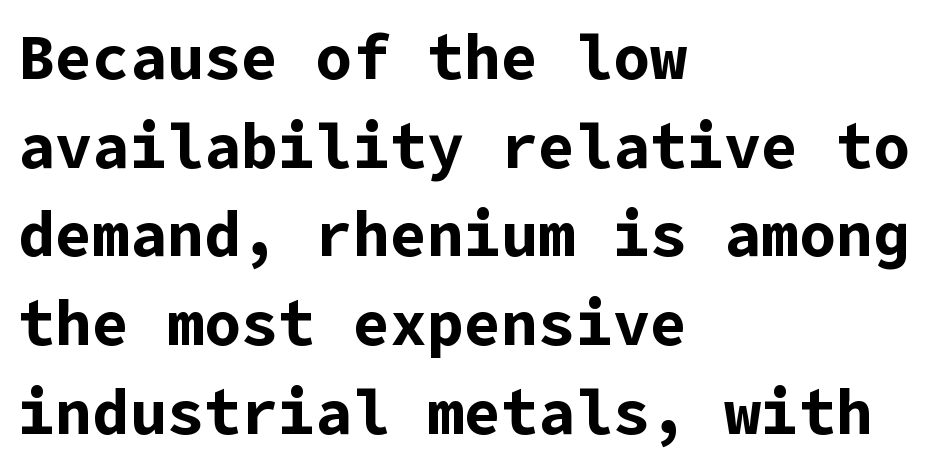
The image shows 62 px bold sans-serif type, upright; set left-aligned, normal line spacing (1.43x), normal letter spacing, not underlined; low stroke contrast and a medium x-height.
